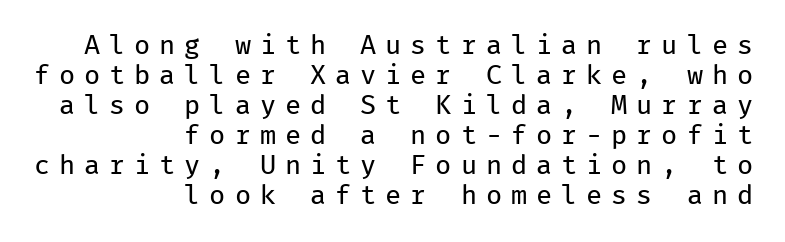
Q: Is the text bold? A: No.
Q: Is the text italic (slanted)? A: No, it is upright.
Q: Is the text underlined? A: No.
Q: How is the paragraph aligned? A: Right-aligned.
Q: Is the spacing between letters normal or unusually wide? A: Unusually wide.
Q: Is the spacing between lines tight, normal or loose? A: Tight.
